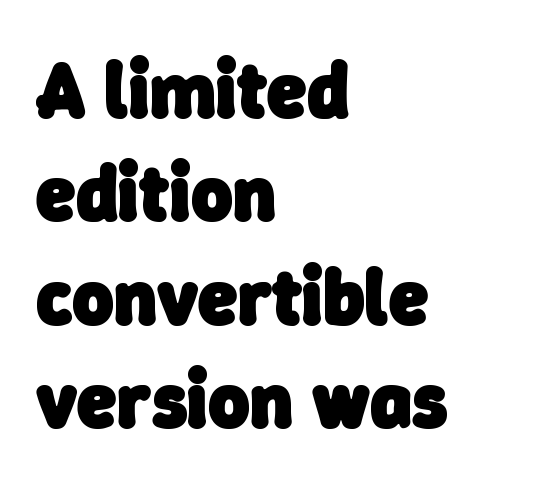
Q: Is the text bold? A: Yes.
Q: Is the typeface a serif or a sans-serif typeface? A: Sans-serif.
Q: Is the text underlined? A: No.
Q: How is the paragraph aligned? A: Left-aligned.
Q: Is the spacing between letters normal or unusually wide? A: Normal.
Q: Is the spacing between lines tight, normal or loose? A: Normal.
Q: Width (condensed, normal, or wide)? A: Normal.
Q: Stroke contrast? A: Low.
Q: x-height? A: Medium.
Q: Monospaced? A: No.
